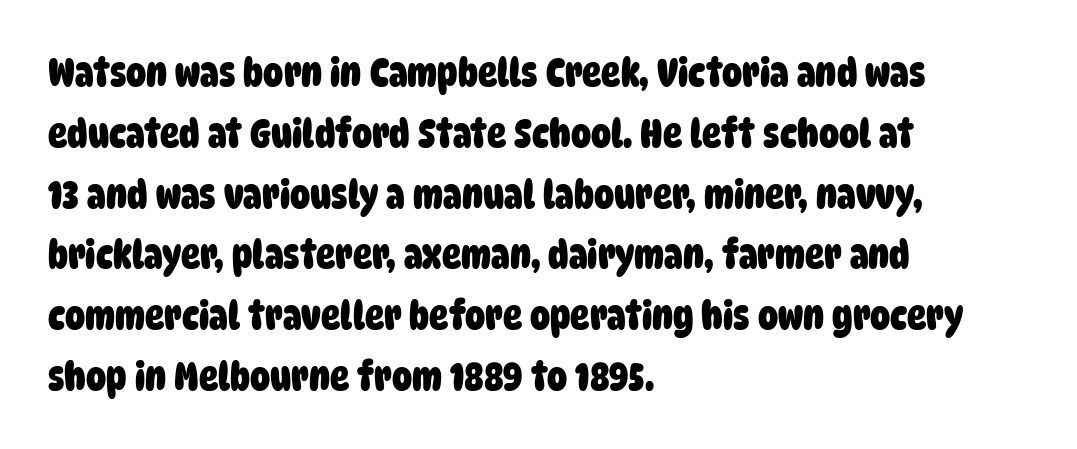
Normally led — the rows are evenly, conventionally spaced. Each row of text sits above clean, open space. Each glyph is drawn with heavy, bold strokes. The type is set solid horizontally, with unmodified tracking.
